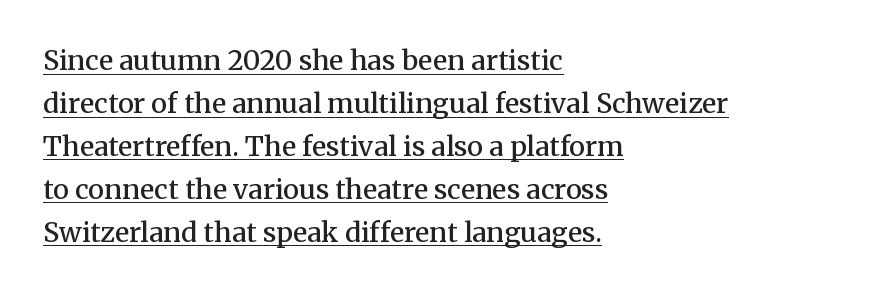
{"italic": "no", "bold": "semi", "underline": "yes", "align": "left", "line_spacing": "normal", "line_spacing_ratio": 1.59, "letter_spacing": "normal", "letter_spacing_em": 0.0, "glyph_px": 27}
